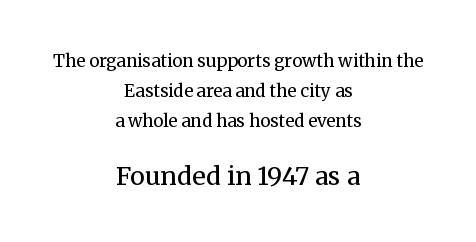
The image shows 25 px text type, upright; set centered, line spacing 1.76x, normal letter spacing, not underlined; the second (bottom) block is 1.47x larger.
